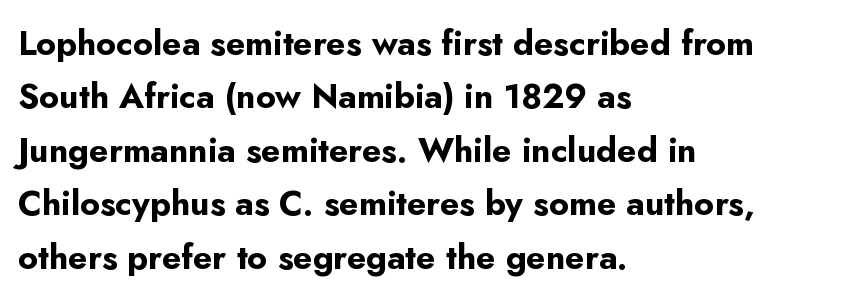
The image shows 34 px bold sans-serif type, upright; set left-aligned, normal line spacing (1.57x), normal letter spacing, not underlined; low stroke contrast and a small x-height.
